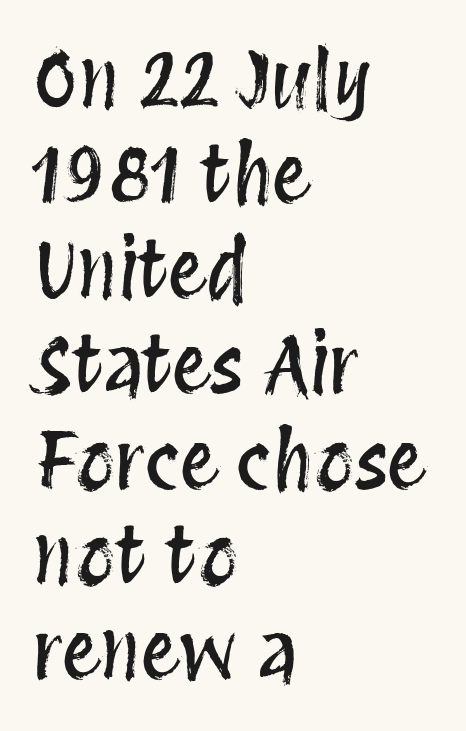
{"italic": "no", "width": "condensed", "stroke_contrast": "medium", "x_height": "large", "monospaced": "no", "underline": "no", "align": "left", "line_spacing_ratio": 1.22, "letter_spacing": "normal", "letter_spacing_em": 0.0, "glyph_px": 78}
